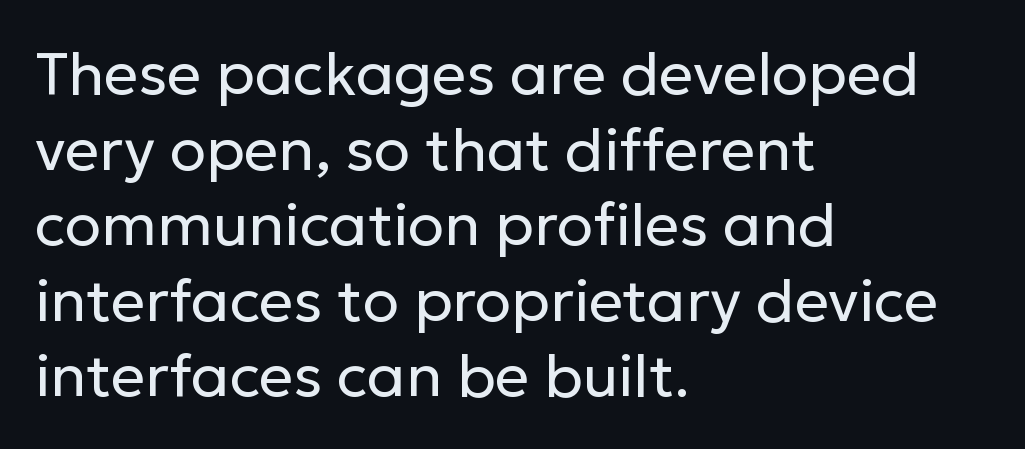
Q: Is the text bold? A: No.
Q: Is the text italic (slanted)? A: No, it is upright.
Q: Is the typeface a serif or a sans-serif typeface? A: Sans-serif.
Q: Is the text underlined? A: No.
Q: How is the paragraph aligned? A: Left-aligned.
Q: Is the spacing between letters normal or unusually wide? A: Normal.
Q: Is the spacing between lines tight, normal or loose? A: Normal.
Q: Width (condensed, normal, or wide)? A: Normal.
Q: Stroke contrast? A: Low.
Q: x-height? A: Medium.
Q: Monospaced? A: No.
